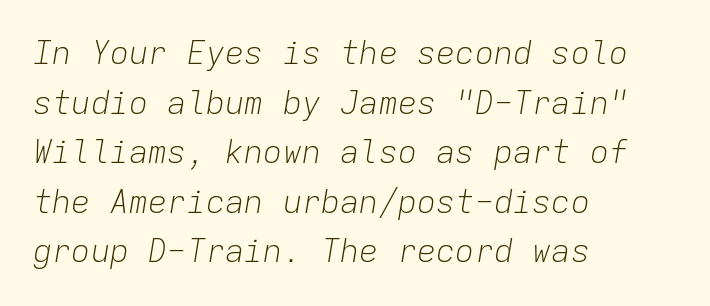
Q: Is the text bold? A: No.
Q: Is the text italic (slanted)? A: Yes, it leans right by about 9 degrees.
Q: Is the text underlined? A: No.
Q: How is the paragraph aligned? A: Left-aligned.
Q: Is the spacing between letters normal or unusually wide? A: Normal.
Q: Is the spacing between lines tight, normal or loose? A: Normal.
Q: Width (condensed, normal, or wide)? A: Normal.
Q: Stroke contrast? A: Low.
Q: x-height? A: Medium.
Q: Monospaced? A: Yes.
